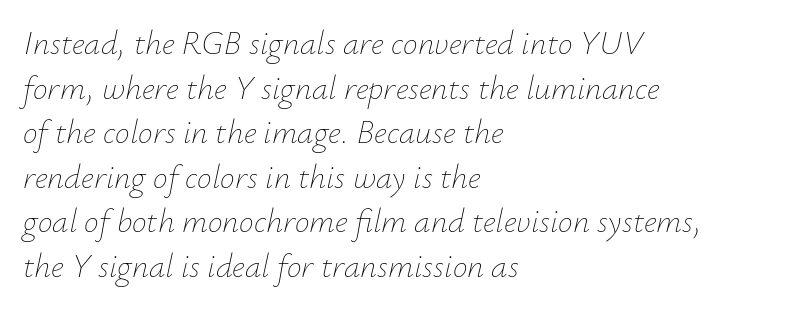
Q: Is the text bold? A: No.
Q: Is the text italic (slanted)? A: Yes, it leans right by about 12 degrees.
Q: Is the text underlined? A: No.
Q: How is the paragraph aligned? A: Left-aligned.
Q: Is the spacing between letters normal or unusually wide? A: Normal.
Q: Is the spacing between lines tight, normal or loose? A: Normal.
Q: Width (condensed, normal, or wide)? A: Normal.
Q: Stroke contrast? A: Low.
Q: x-height? A: Small.
Q: Monospaced? A: No.
